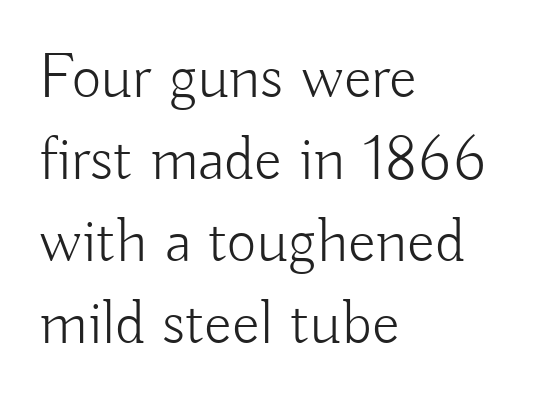
The image shows 64 px light sans-serif type, upright; set left-aligned, normal line spacing (1.28x), normal letter spacing, not underlined; low stroke contrast and a small x-height.
